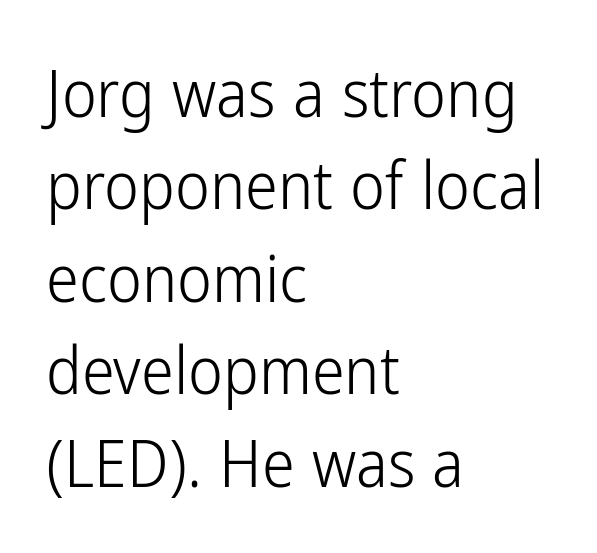
The image shows 66 px light, condensed sans-serif type, upright; set left-aligned, normal line spacing (1.4x), normal letter spacing, not underlined; low stroke contrast and a medium x-height.
